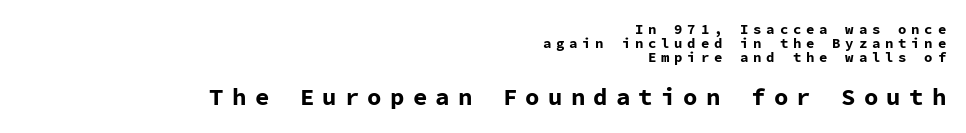
The passage shown has open, widely tracked lettering throughout. In this sample the second text group is rendered at the bigger scale. This is heavy type, rendered in bold. Each new line begins almost immediately beneath the previous one. Reading down the block, your eye finds every line finishing at a fixed right position. A bare baseline throughout the passage.
